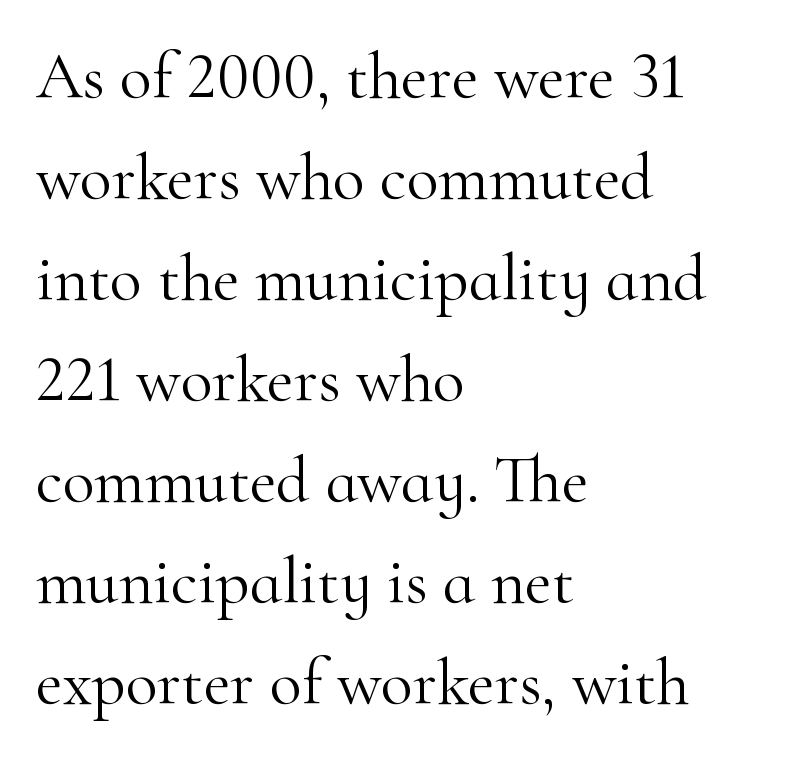
This sample has the flowing, uneven cadence of proportional lettering. Does the type have serifs? Yes, each stem ends in a small foot. Does the lettering tilt? It doesn't — this is upright. The cut favours lightness, reaching ordinary text weight at its darkest.
